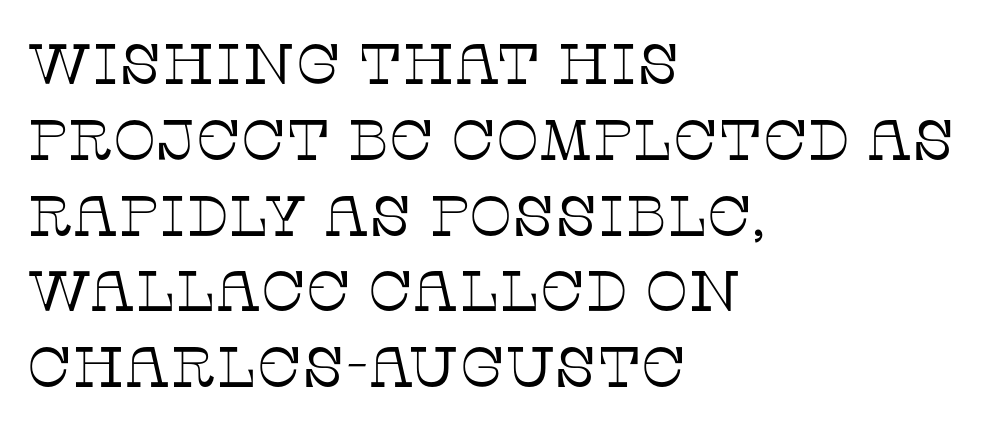
The image shows 57 px thin serif type, upright; set left-aligned, normal line spacing (1.33x), normal letter spacing, not underlined; low stroke contrast and a large x-height.
